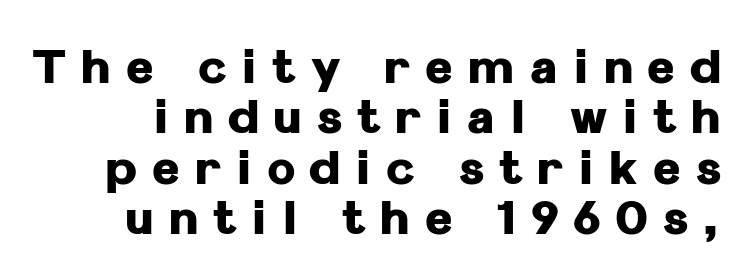
The image shows 47 px heavy sans-serif type, upright; set tight line spacing (1.07x), unusually wide letter spacing (+0.32 em), not underlined; low stroke contrast and a medium x-height.
